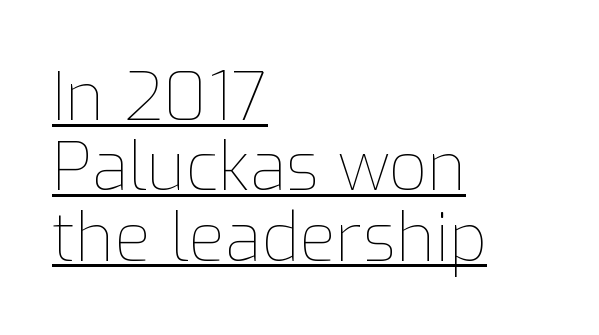
The image shows 67 px thin type, upright; set left-aligned, tight line spacing (1.05x), normal letter spacing, underlined; low stroke contrast and a medium x-height.
